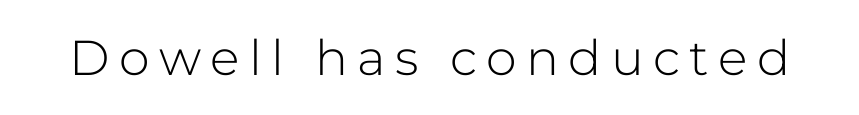
Q: Is the text bold? A: No.
Q: Is the text italic (slanted)? A: No, it is upright.
Q: Is the typeface a serif or a sans-serif typeface? A: Sans-serif.
Q: Is the text underlined? A: No.
Q: Width (condensed, normal, or wide)? A: Normal.
Q: Stroke contrast? A: Low.
Q: x-height? A: Medium.
Q: Monospaced? A: No.
